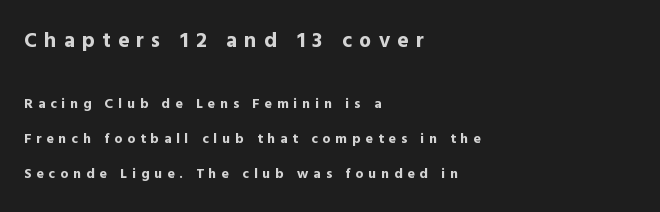
The image shows 21 px bold type, upright; set left-aligned, loose line spacing (2.49x), unusually wide letter spacing (+0.35 em), not underlined; the first (top) block is 1.5x larger.
